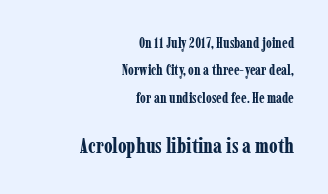
Q: Is the text bold? A: Yes.
Q: Is the text italic (slanted)? A: No, it is upright.
Q: Is the text underlined? A: No.
Q: How is the paragraph aligned? A: Right-aligned.
Q: Is the spacing between letters normal or unusually wide? A: Normal.
Q: Is the spacing between lines tight, normal or loose? A: Loose.
Q: Which block of text is set in a larger size, the first (top) or the second (bottom)? A: The second (bottom) one.
